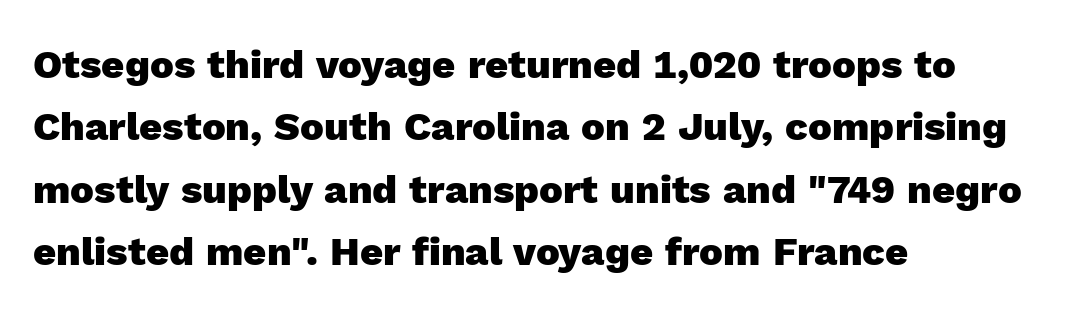
{"serif": "no", "italic": "no", "bold": "yes", "weight": "heavy", "width": "normal", "x_height": "medium", "monospaced": "no", "underline": "no", "align": "left", "line_spacing": "normal", "line_spacing_ratio": 1.56, "letter_spacing": "normal", "letter_spacing_em": 0.0, "glyph_px": 40}
